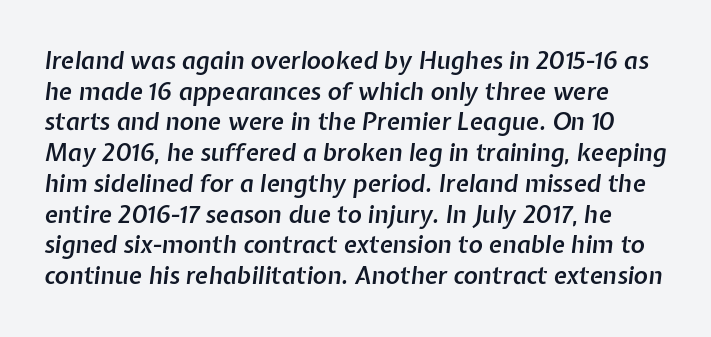
Q: Is the text bold? A: Semi-bold.
Q: Is the text italic (slanted)? A: Yes, it leans right by about 7 degrees.
Q: Is the text underlined? A: No.
Q: Is the spacing between letters normal or unusually wide? A: Normal.
Q: Is the spacing between lines tight, normal or loose? A: Normal.
